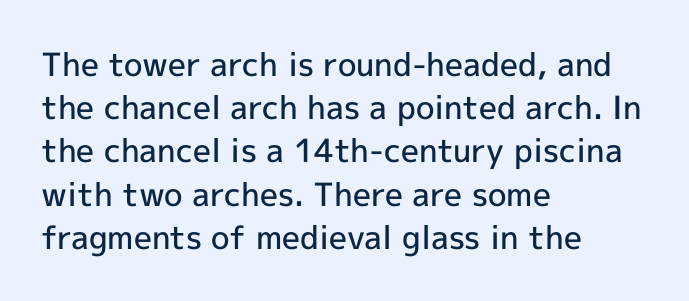
{"serif": "no", "italic": "no", "bold": "semi", "weight": "semibold", "width": "normal", "x_height": "medium", "monospaced": "no", "underline": "no", "align": "left", "line_spacing": "normal", "line_spacing_ratio": 1.35, "letter_spacing": "normal", "letter_spacing_em": 0.0, "glyph_px": 32}
